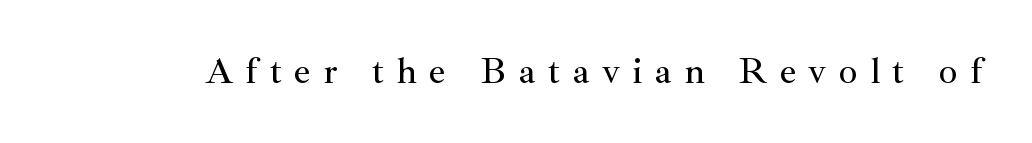
The image shows 37 px serif type, upright; set unusually wide letter spacing (+0.33 em), not underlined; medium stroke contrast and a small x-height.
